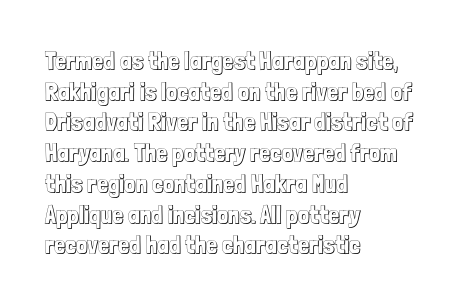
The image shows 25 px text type, upright; set left-aligned, line spacing 1.23x, normal letter spacing, not underlined.
